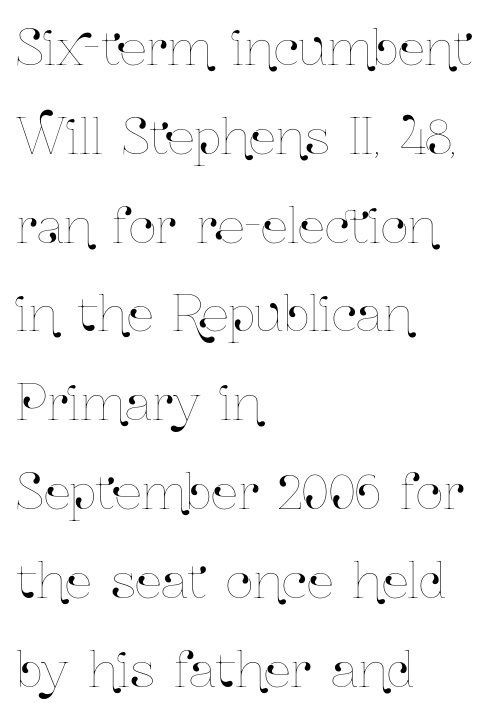
Q: Is the text italic (slanted)? A: No, it is upright.
Q: Is the text underlined? A: No.
Q: How is the paragraph aligned? A: Left-aligned.
Q: Is the spacing between letters normal or unusually wide? A: Normal.
Q: Width (condensed, normal, or wide)? A: Condensed.
Q: Stroke contrast? A: Low.
Q: x-height? A: Medium.
Q: Monospaced? A: No.
